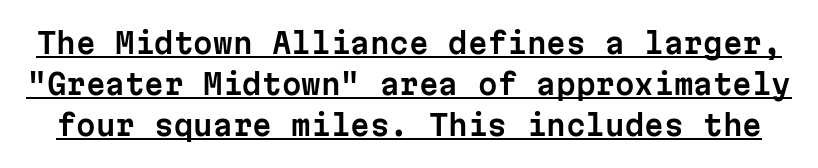
Q: Is the text italic (slanted)? A: No, it is upright.
Q: Is the typeface a serif or a sans-serif typeface? A: Sans-serif.
Q: Is the text underlined? A: Yes.
Q: Is the spacing between letters normal or unusually wide? A: Normal.
Q: Is the spacing between lines tight, normal or loose? A: Normal.
Q: Width (condensed, normal, or wide)? A: Normal.
Q: Stroke contrast? A: Low.
Q: x-height? A: Medium.
Q: Monospaced? A: Yes.
